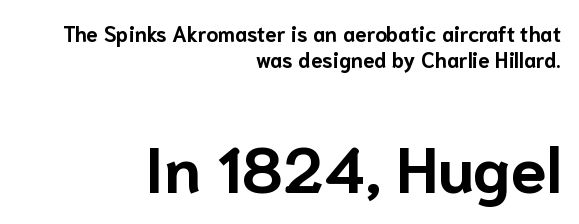
Which chunk is bigger? The second one — the bottom block dwarfs the top. Is the letter spacing exaggerated? No — it looks like the ordinary default. These lines are rendered in a variable-pitch font. Set as a true bold cut, around the 700 mark. Casual observation: everything's shoved over to the right.
